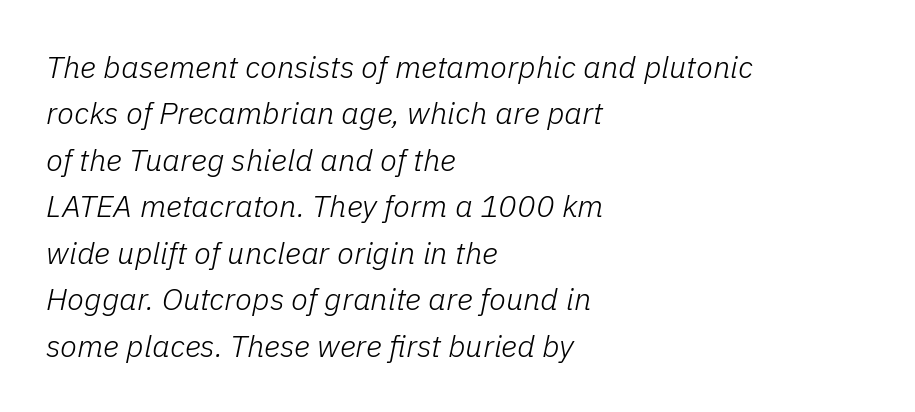
Q: Is the text bold? A: No.
Q: Is the text italic (slanted)? A: Yes, it leans right by about 11 degrees.
Q: Is the text underlined? A: No.
Q: How is the paragraph aligned? A: Left-aligned.
Q: Is the spacing between letters normal or unusually wide? A: Normal.
Q: Is the spacing between lines tight, normal or loose? A: Normal.
Q: Width (condensed, normal, or wide)? A: Normal.
Q: Stroke contrast? A: Low.
Q: x-height? A: Medium.
Q: Monospaced? A: No.
